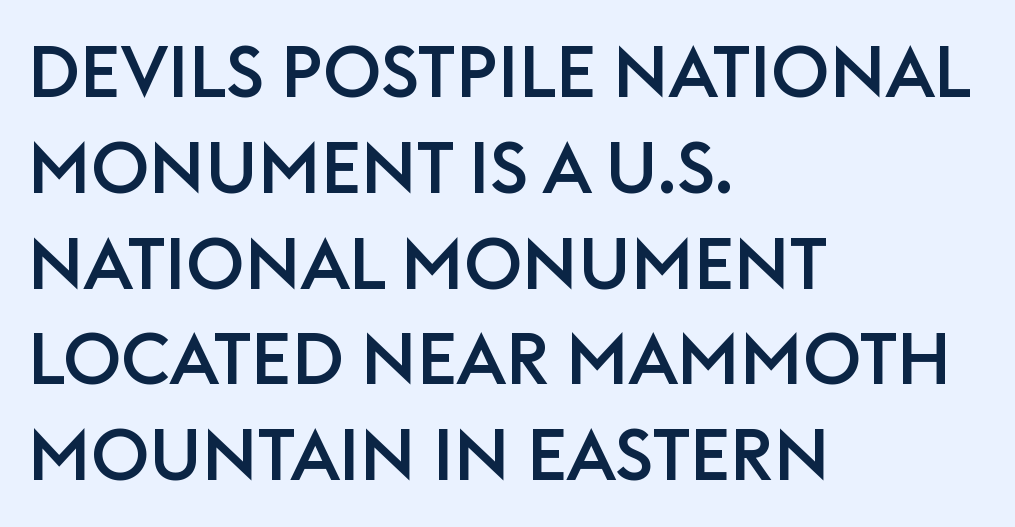
{"serif": "no", "italic": "no", "width": "normal", "stroke_contrast": "low", "x_height": "large", "monospaced": "no", "underline": "no", "align": "left", "line_spacing": "normal", "line_spacing_ratio": 1.33, "letter_spacing": "normal", "letter_spacing_em": 0.0, "glyph_px": 72}
